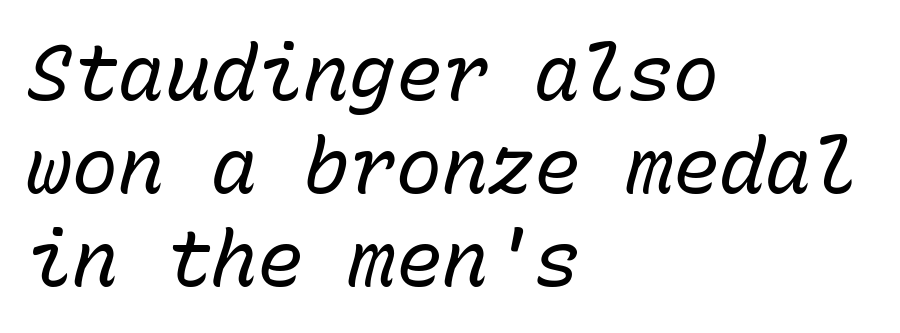
{"italic": "yes", "lean": "right", "slant_degrees": 15, "bold": "no", "weight": "regular", "width": "normal", "stroke_contrast": "low", "x_height": "medium", "monospaced": "yes", "underline": "no", "align": "left", "line_spacing_ratio": 1.21, "letter_spacing": "normal", "letter_spacing_em": 0.0, "glyph_px": 77}
